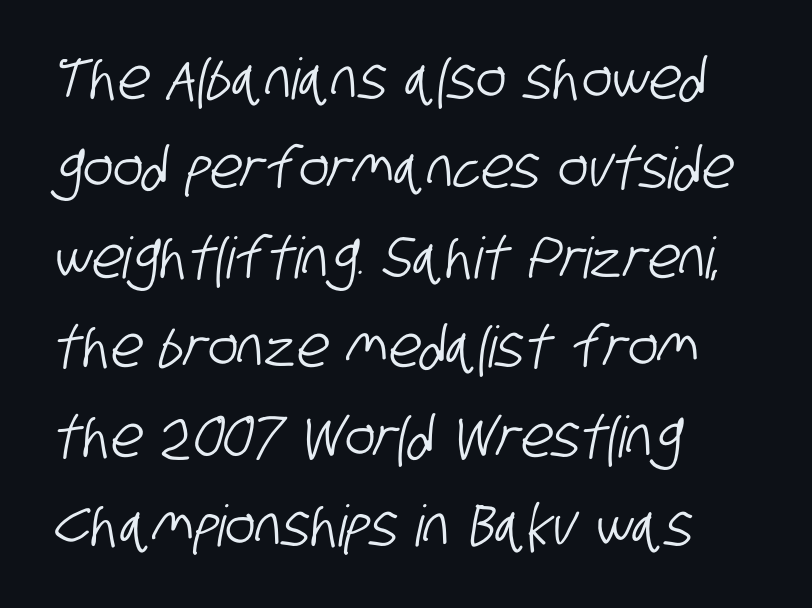
The image shows 57 px condensed sans-serif type; set left-aligned, normal line spacing (1.57x), normal letter spacing, not underlined; low stroke contrast and a large x-height.
